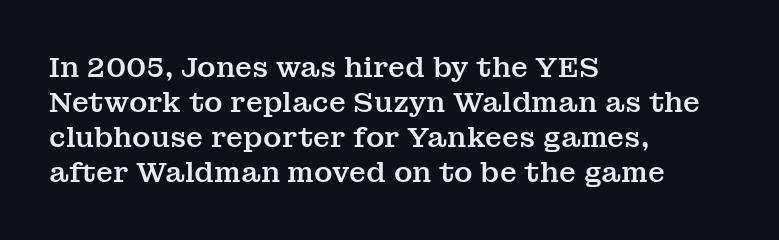
The image shows 28 px serif type, upright; set left-aligned, normal line spacing (1.25x), normal letter spacing, not underlined; medium stroke contrast and a medium x-height.
